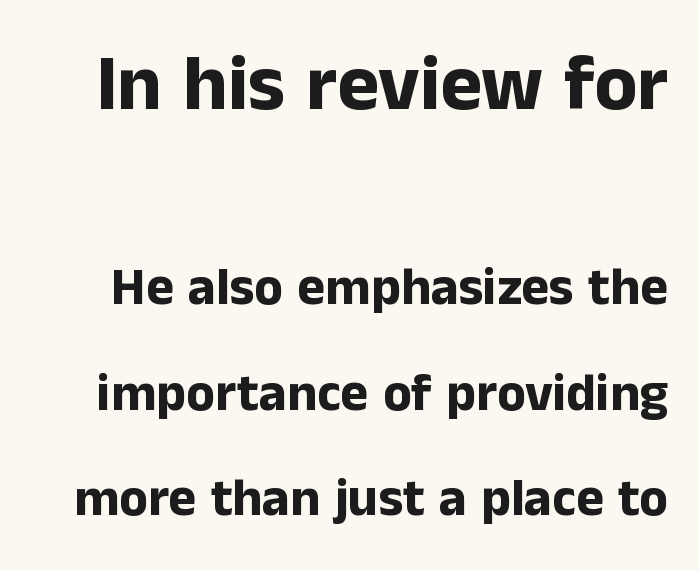
The image shows 79 px bold sans-serif type, upright; set loose line spacing (1.99x), normal letter spacing, not underlined; the first (top) block is 1.49x larger; low stroke contrast and a medium x-height.
